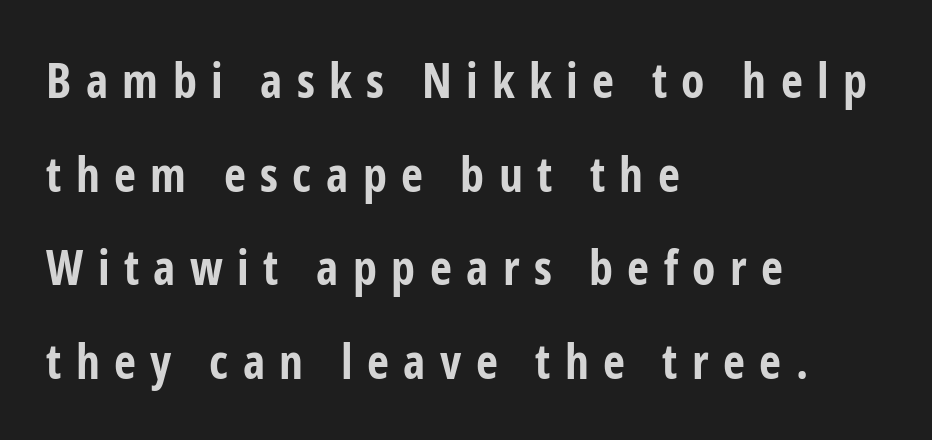
The image shows 48 px bold, condensed sans-serif type, upright; set left-aligned, loose line spacing (1.95x), unusually wide letter spacing (+0.3 em), not underlined; low stroke contrast and a medium x-height.
